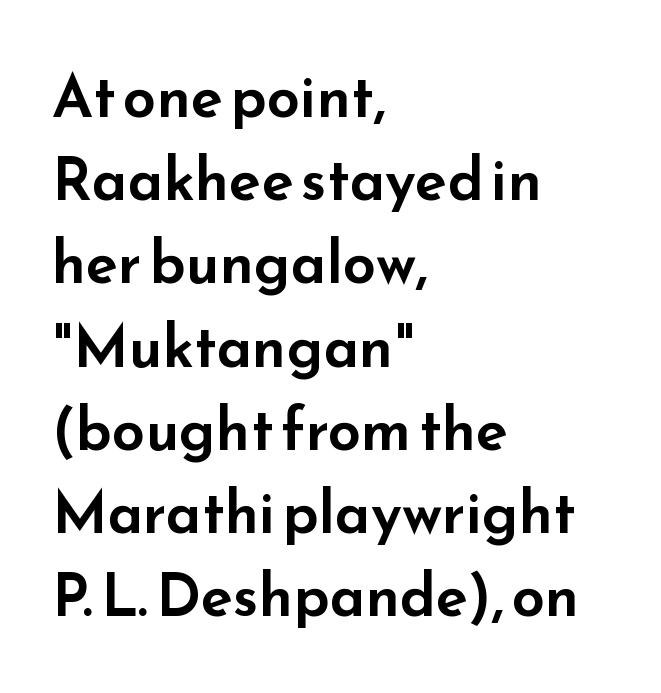
Q: Is the text italic (slanted)? A: No, it is upright.
Q: Is the typeface a serif or a sans-serif typeface? A: Sans-serif.
Q: Is the text underlined? A: No.
Q: How is the paragraph aligned? A: Left-aligned.
Q: Is the spacing between letters normal or unusually wide? A: Normal.
Q: Is the spacing between lines tight, normal or loose? A: Normal.
Q: Width (condensed, normal, or wide)? A: Wide.
Q: Stroke contrast? A: Low.
Q: x-height? A: Small.
Q: Monospaced? A: No.
